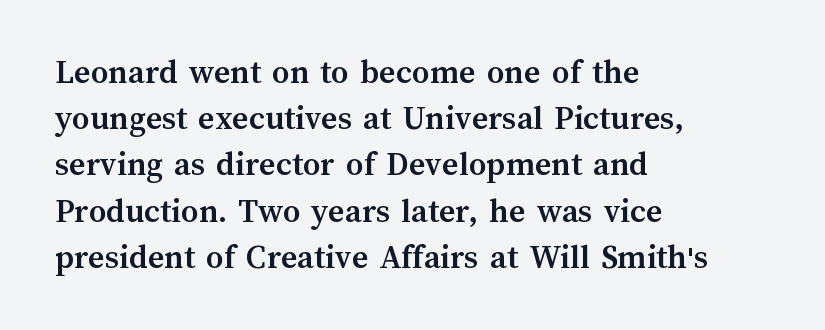
There is no visible air inserted between adjacent glyphs. Spacing verdict: proportional, widths tailored to each character. Designer's note — italics off, roman on. Decoration check: the copy has no underline. The compositor pushed each line to the left boundary.
